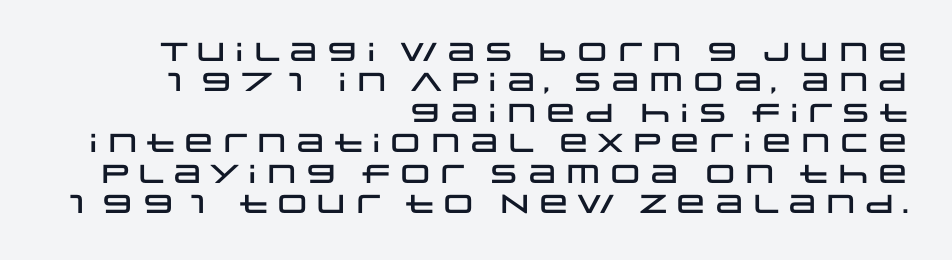
The lines are quadded right. Tracking value appears to be zero — textbook default spacing. The foot of each line stays bare and open. Every character sits straight up, as roman type does.
